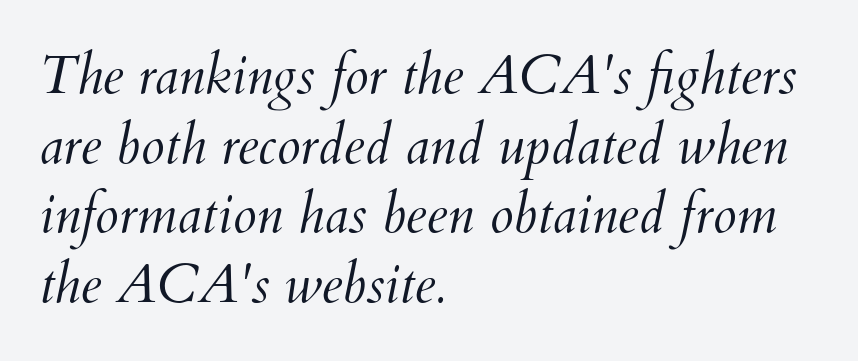
Varying glyph widths throughout — classic text-font behaviour. Is the stroke heavy? The answer is a plain regular-or-lighter. The words here are not underlined. Slanted lettering throughout. Is the letter spacing exaggerated? No — it looks like the ordinary default.
